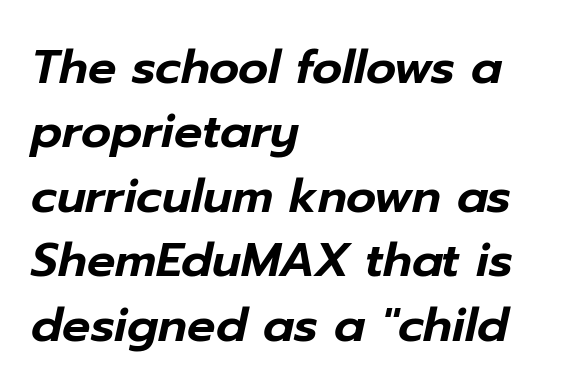
The image shows 47 px text type, italic (leaning right); set left-aligned, normal line spacing (1.37x), normal letter spacing, not underlined; low stroke contrast and a medium x-height.
